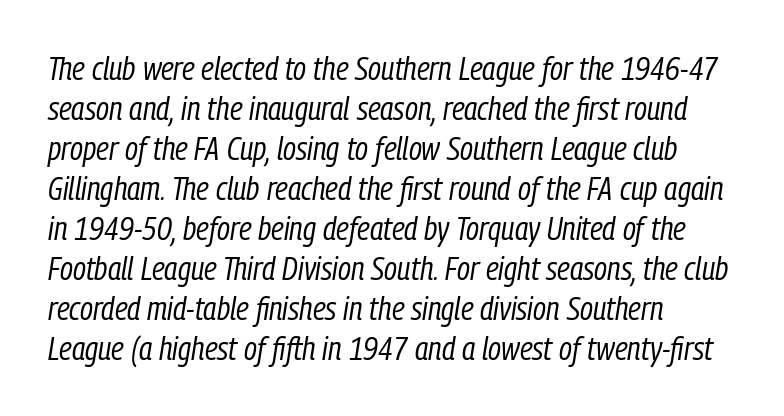
Q: Is the text bold? A: No.
Q: Is the text italic (slanted)? A: Yes, it leans right by about 9 degrees.
Q: Is the text underlined? A: No.
Q: How is the paragraph aligned? A: Left-aligned.
Q: Is the spacing between letters normal or unusually wide? A: Normal.
Q: Width (condensed, normal, or wide)? A: Condensed.
Q: Stroke contrast? A: Low.
Q: x-height? A: Medium.
Q: Monospaced? A: No.
